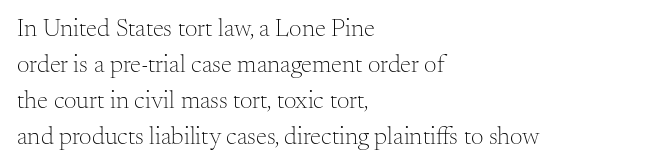
{"italic": "no", "bold": "no", "underline": "no", "align": "left", "line_spacing": "normal", "line_spacing_ratio": 1.44, "letter_spacing": "normal", "letter_spacing_em": 0.0, "glyph_px": 25}
